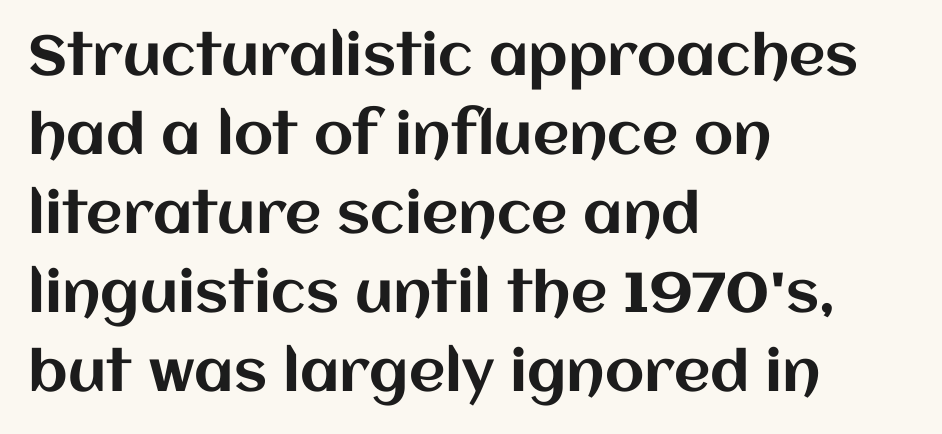
{"italic": "no", "width": "normal", "stroke_contrast": "medium", "x_height": "large", "monospaced": "no", "underline": "no", "align": "left", "line_spacing": "normal", "line_spacing_ratio": 1.41, "letter_spacing": "normal", "letter_spacing_em": 0.0, "glyph_px": 56}
